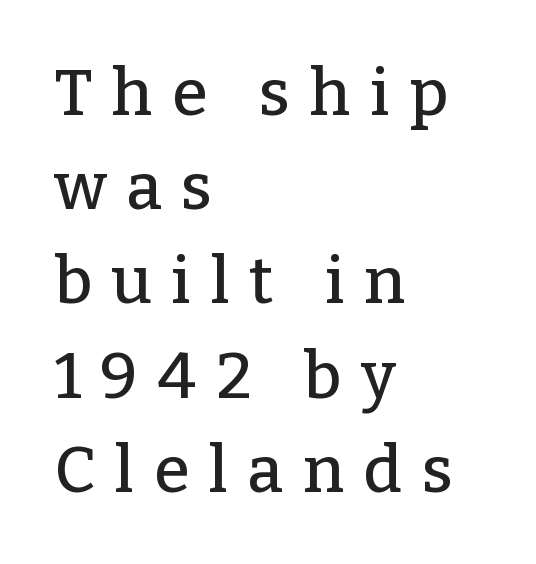
{"serif": "yes", "italic": "no", "width": "normal", "stroke_contrast": "low", "x_height": "medium", "monospaced": "no", "underline": "no", "align": "left", "line_spacing": "normal", "line_spacing_ratio": 1.45, "letter_spacing": "wide", "letter_spacing_em": 0.3, "glyph_px": 65}
